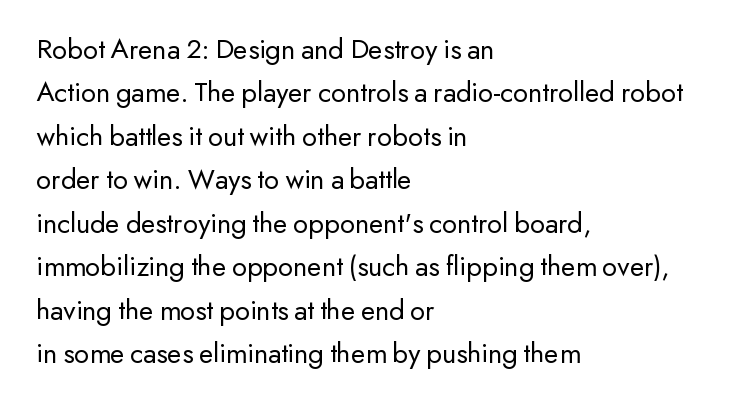
{"serif": "no", "italic": "no", "bold": "no", "weight": "regular", "width": "normal", "stroke_contrast": "low", "x_height": "small", "monospaced": "no", "underline": "no", "align": "left", "line_spacing": "normal", "line_spacing_ratio": 1.5, "letter_spacing": "normal", "letter_spacing_em": 0.0, "glyph_px": 29}
